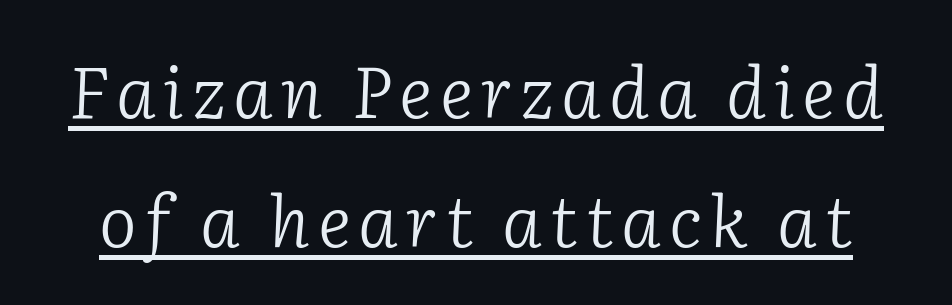
The image shows 71 px light serif type, italic (leaning right); set line spacing 1.82x, underlined; low stroke contrast and a medium x-height.
